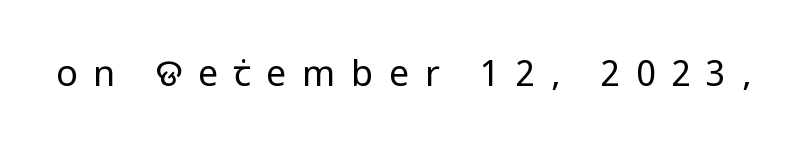
Q: Is the text bold? A: No.
Q: Is the text italic (slanted)? A: No, it is upright.
Q: Is the typeface a serif or a sans-serif typeface? A: Sans-serif.
Q: Is the text underlined? A: No.
Q: Is the spacing between letters normal or unusually wide? A: Unusually wide.
Q: Width (condensed, normal, or wide)? A: Condensed.
Q: Stroke contrast? A: Low.
Q: x-height? A: Large.
Q: Monospaced? A: No.
